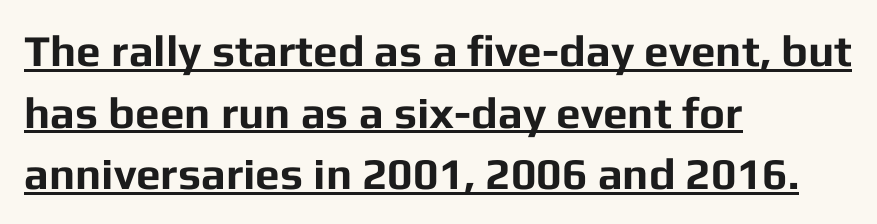
{"serif": "no", "italic": "no", "bold": "yes", "weight": "bold", "width": "normal", "stroke_contrast": "low", "x_height": "medium", "monospaced": "no", "underline": "yes", "align": "left", "line_spacing": "normal", "line_spacing_ratio": 1.4, "letter_spacing": "normal", "letter_spacing_em": 0.0, "glyph_px": 44}
